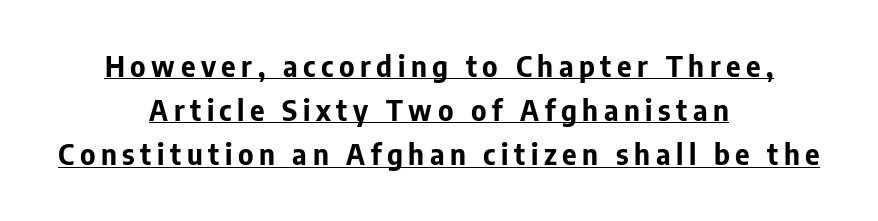
The image shows 28 px bold sans-serif type, upright; set centered, normal line spacing (1.58x), unusually wide letter spacing (+0.2 em), underlined; low stroke contrast and a medium x-height.
